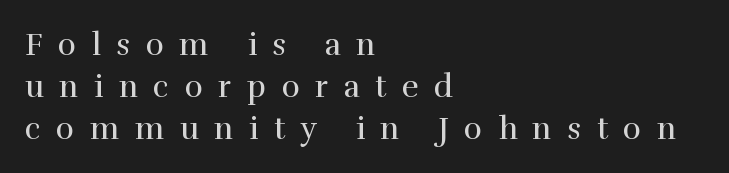
Q: Is the text bold? A: No.
Q: Is the text italic (slanted)? A: No, it is upright.
Q: Is the typeface a serif or a sans-serif typeface? A: Serif.
Q: Is the text underlined? A: No.
Q: How is the paragraph aligned? A: Left-aligned.
Q: Is the spacing between letters normal or unusually wide? A: Unusually wide.
Q: Is the spacing between lines tight, normal or loose? A: Normal.
Q: Width (condensed, normal, or wide)? A: Normal.
Q: Stroke contrast? A: High.
Q: x-height? A: Medium.
Q: Monospaced? A: No.
